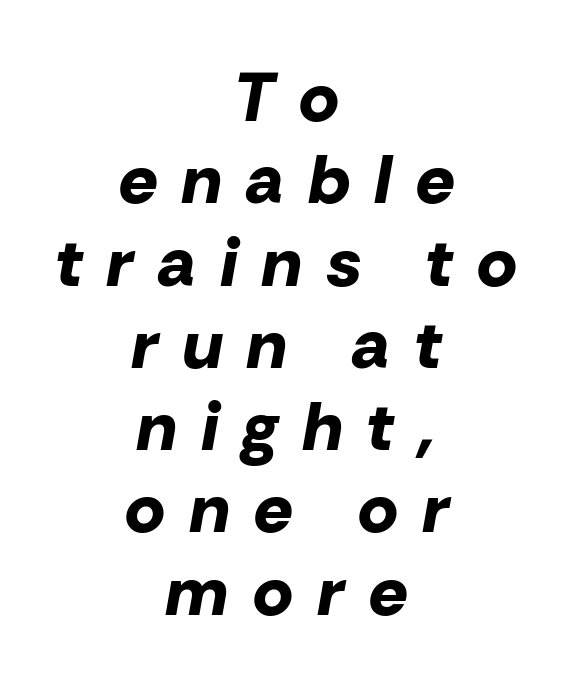
Q: Is the text bold? A: Yes.
Q: Is the text italic (slanted)? A: Yes, it leans right by about 10 degrees.
Q: Is the text underlined? A: No.
Q: How is the paragraph aligned? A: Centered.
Q: Is the spacing between letters normal or unusually wide? A: Unusually wide.
Q: Width (condensed, normal, or wide)? A: Normal.
Q: Stroke contrast? A: Low.
Q: x-height? A: Medium.
Q: Monospaced? A: No.
